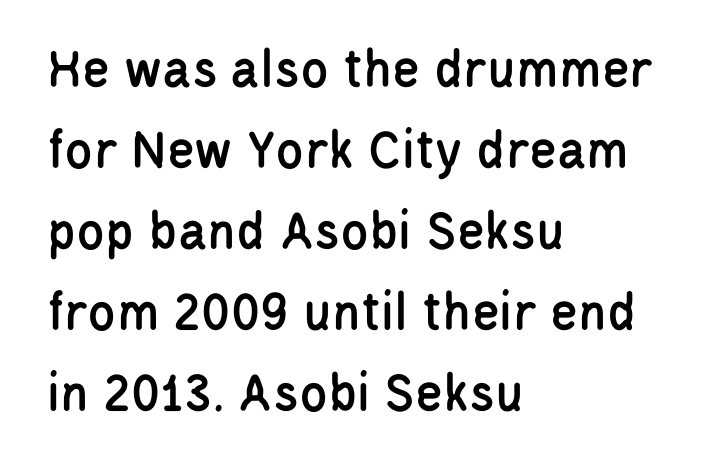
Q: Is the text italic (slanted)? A: No, it is upright.
Q: Is the typeface a serif or a sans-serif typeface? A: Sans-serif.
Q: Is the text underlined? A: No.
Q: How is the paragraph aligned? A: Left-aligned.
Q: Is the spacing between letters normal or unusually wide? A: Normal.
Q: Is the spacing between lines tight, normal or loose? A: Normal.
Q: Width (condensed, normal, or wide)? A: Condensed.
Q: Stroke contrast? A: Low.
Q: x-height? A: Large.
Q: Monospaced? A: No.
